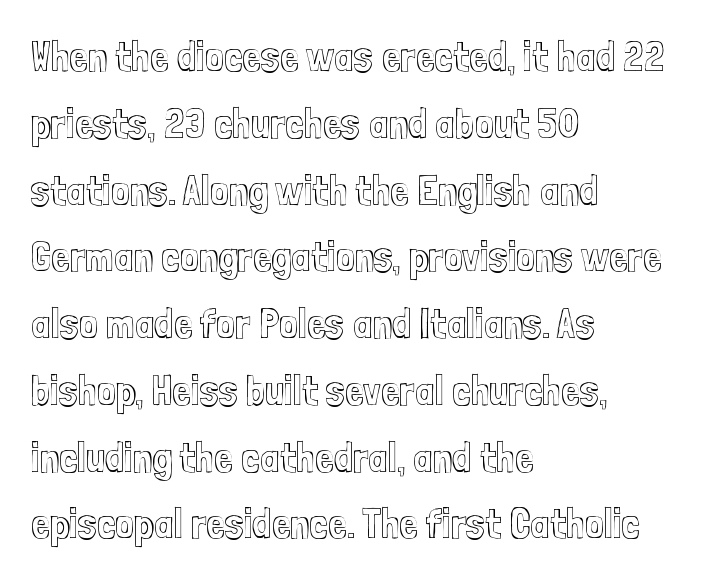
The image shows 42 px condensed type, upright; set left-aligned, normal line spacing (1.59x), normal letter spacing, not underlined; a medium x-height.
